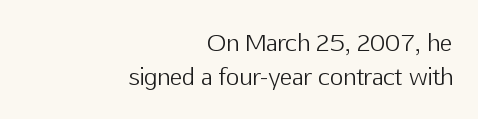
Q: Is the text bold? A: No.
Q: Is the text italic (slanted)? A: No, it is upright.
Q: Is the text underlined? A: No.
Q: How is the paragraph aligned? A: Right-aligned.
Q: Is the spacing between letters normal or unusually wide? A: Normal.
Q: Is the spacing between lines tight, normal or loose? A: Normal.
